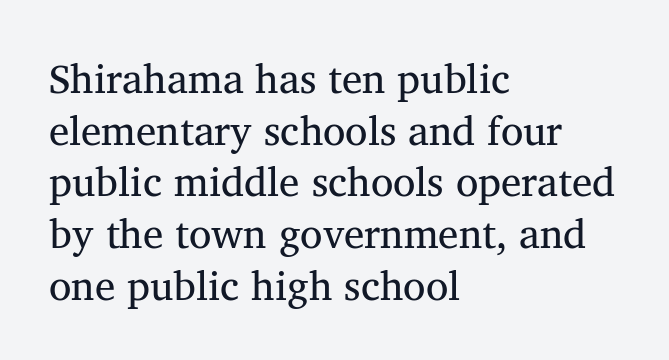
The image shows 41 px serif type, upright; set left-aligned, normal line spacing (1.26x), normal letter spacing, not underlined; medium stroke contrast and a medium x-height.
